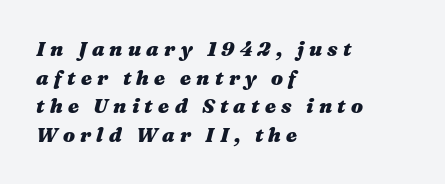
The image shows 20 px bold type, italic (leaning right); set left-aligned, normal line spacing (1.43x), unusually wide letter spacing (+0.26 em), not underlined.
